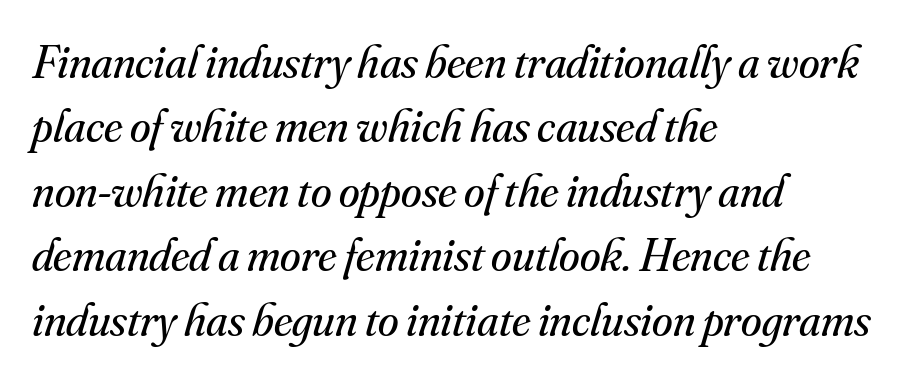
Q: Is the text bold? A: No.
Q: Is the text italic (slanted)? A: Yes, it leans right by about 16 degrees.
Q: Is the typeface a serif or a sans-serif typeface? A: Serif.
Q: Is the text underlined? A: No.
Q: How is the paragraph aligned? A: Left-aligned.
Q: Is the spacing between letters normal or unusually wide? A: Normal.
Q: Is the spacing between lines tight, normal or loose? A: Normal.
Q: Width (condensed, normal, or wide)? A: Normal.
Q: Stroke contrast? A: Medium.
Q: x-height? A: Small.
Q: Monospaced? A: No.
